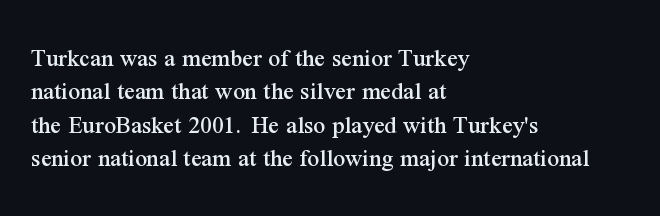
The image shows 26 px text type, upright; set left-aligned, normal line spacing (1.28x), normal letter spacing, not underlined.
